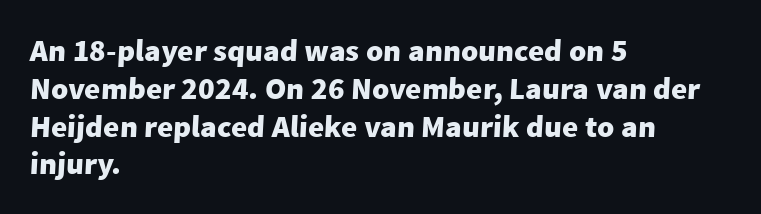
Q: Is the text bold? A: Yes.
Q: Is the typeface a serif or a sans-serif typeface? A: Sans-serif.
Q: Is the text underlined? A: No.
Q: How is the paragraph aligned? A: Left-aligned.
Q: Is the spacing between letters normal or unusually wide? A: Normal.
Q: Width (condensed, normal, or wide)? A: Normal.
Q: Stroke contrast? A: Low.
Q: x-height? A: Medium.
Q: Monospaced? A: No.
